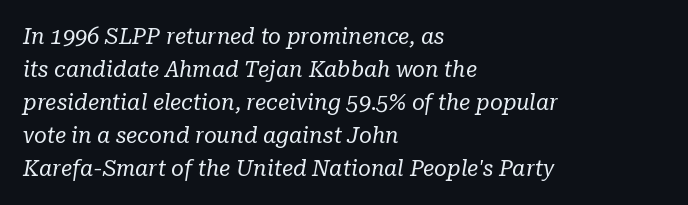
{"italic": "yes", "lean": "right", "slant_degrees": 10, "bold": "no", "underline": "no", "align": "left", "line_spacing": "normal", "line_spacing_ratio": 1.5, "letter_spacing": "normal", "letter_spacing_em": 0.0, "glyph_px": 22}
